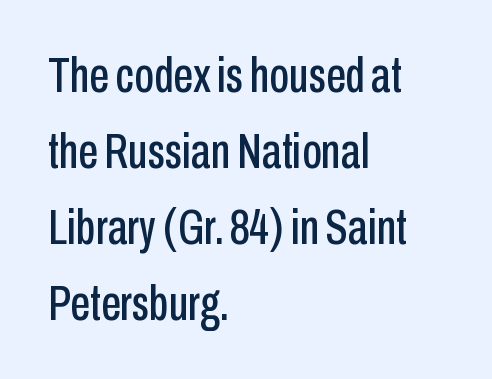
The font's upright variant was chosen for this text. Leading matches the norm, producing a regular column. Glance below the letters and you will spot only blank space. The passage shown is typeset with a sans-serif family.
